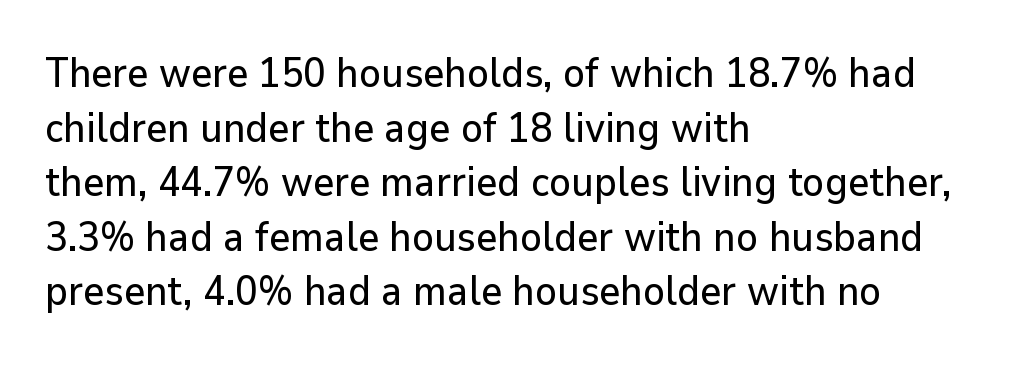
The image shows 41 px sans-serif type, upright; set left-aligned, normal line spacing (1.33x), normal letter spacing, not underlined; low stroke contrast and a medium x-height.
